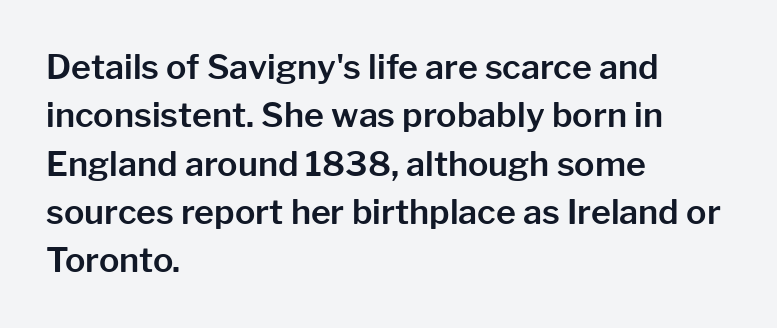
Q: Is the text italic (slanted)? A: No, it is upright.
Q: Is the typeface a serif or a sans-serif typeface? A: Sans-serif.
Q: Is the text underlined? A: No.
Q: How is the paragraph aligned? A: Left-aligned.
Q: Is the spacing between letters normal or unusually wide? A: Normal.
Q: Is the spacing between lines tight, normal or loose? A: Normal.
Q: Width (condensed, normal, or wide)? A: Normal.
Q: Stroke contrast? A: Low.
Q: x-height? A: Medium.
Q: Monospaced? A: No.
